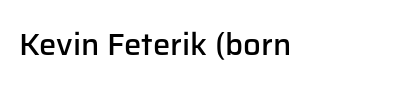
{"serif": "no", "italic": "no", "bold": "semi", "weight": "semibold", "width": "normal", "stroke_contrast": "low", "x_height": "medium", "monospaced": "no", "underline": "no", "letter_spacing": "normal", "letter_spacing_em": 0.0, "glyph_px": 31}
